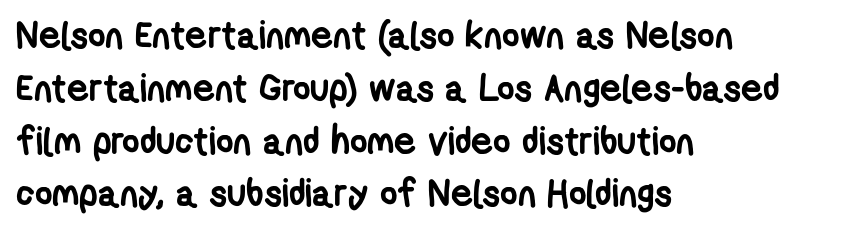
The image shows 38 px semibold, condensed sans-serif type; set left-aligned, normal line spacing (1.39x), normal letter spacing, not underlined; low stroke contrast and a medium x-height.
